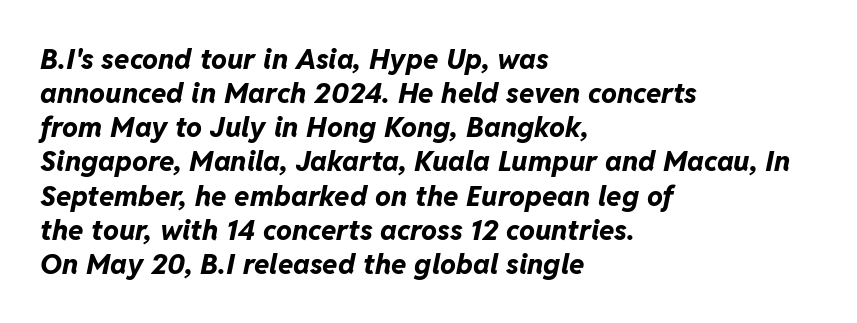
The passage shown has conventional tracking throughout. Line beginnings align vertically; line endings do not. Rule under the text: the space is simply empty. The letters are slanted; this is an italic face. The rendering uses a bold face; every stroke is thick and dark. Here the designer chose a conventional face with non-uniform glyph widths.
